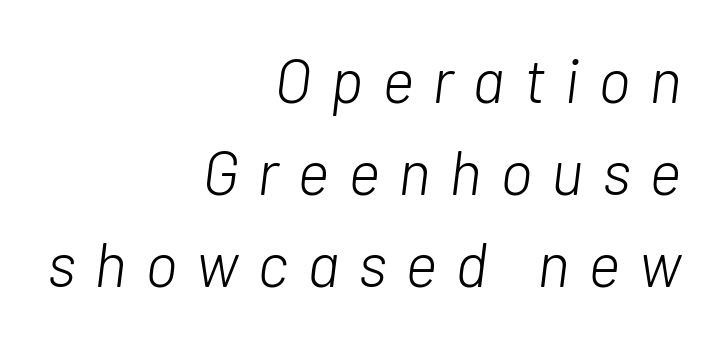
This is not heavy type; no bold has been used. The specimen reads as italic at a glance. The paragraph has a hard right edge and a soft left edge. Summary of vertical rhythm: regular, with standard interline spacing. Spacing verdict: proportional, widths tailored to each character.
